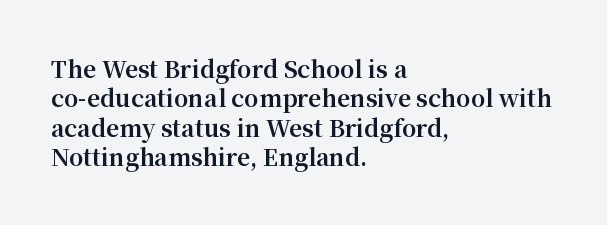
The image shows 23 px bold type, upright; set left-aligned, normal line spacing (1.28x), normal letter spacing, not underlined.
